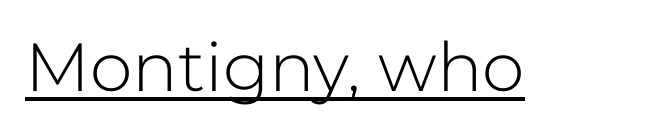
What kind of face is this? One without serifs — a sans. In designer terms, the underline attribute is active on this setting. Each word holds together tightly as a unit, with standard inter-letter gaps. No italicization has been applied; the sample stays upright.
